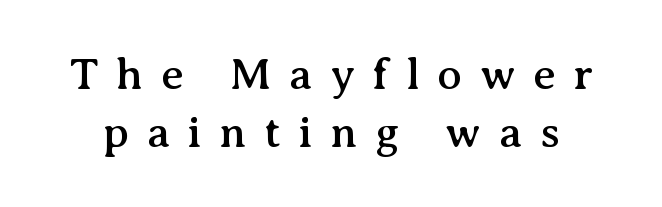
This sample uses an upright cut, with every glyph sitting square on the baseline. The vertical gap from one line to the next is medium. The gap between lines stays unmarked. The letters advance in unequal steps, a hallmark of proportional type. The type is letterspaced generously, with wide tracking.
